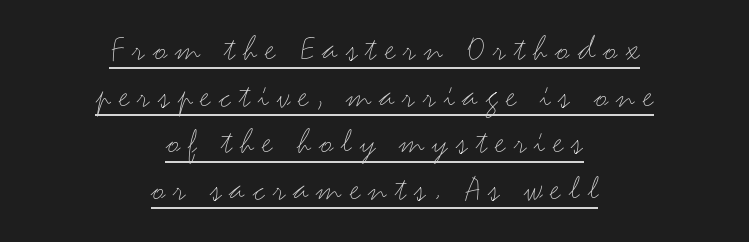
{"serif": "no", "bold": "no", "weight": "light", "width": "wide", "stroke_contrast": "medium", "x_height": "small", "monospaced": "no", "underline": "yes", "align": "center", "line_spacing": "normal", "line_spacing_ratio": 1.26, "letter_spacing": "wide", "letter_spacing_em": 0.22, "glyph_px": 37}
